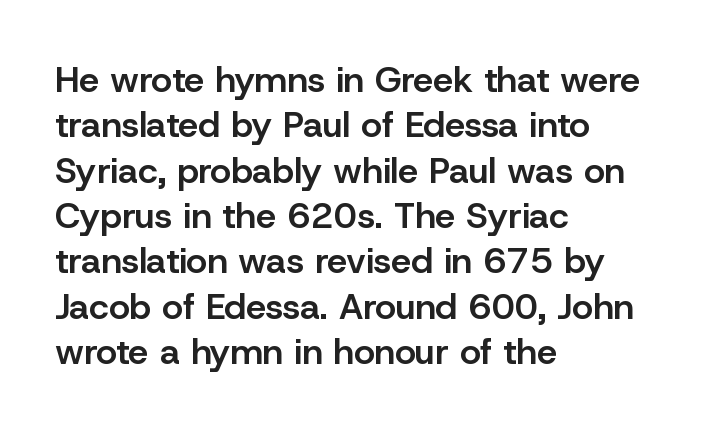
The image shows 36 px semibold sans-serif type, upright; set left-aligned, normal line spacing (1.26x), normal letter spacing, not underlined; low stroke contrast and a medium x-height.
